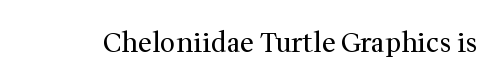
The image shows 27 px text type, upright; set normal letter spacing, not underlined.
